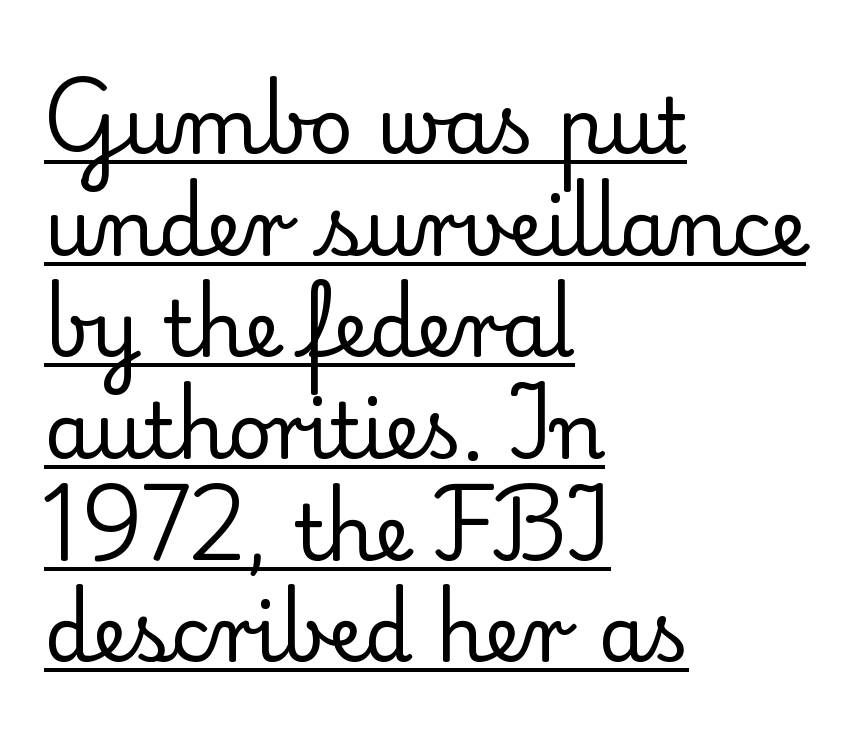
Weight: in the light-to-regular range. This sample has the flowing, uneven cadence of proportional lettering. Leading: standard. This is the regular roman posture of the typeface. Notice how a bar underscores the lettering throughout. Every row of glyphs begins at an identical x-position on the left.
